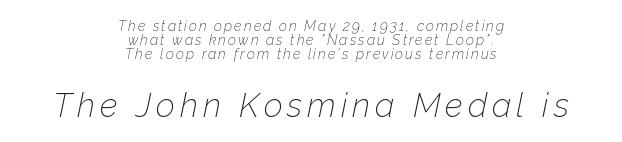
The typesetter chose a symmetrical, centered arrangement here. The letters advance in unequal steps, a hallmark of proportional type. The face looks like a standard text weight, possibly lighter. Compared with ordinary roman type, these characters are visibly tilted. The line-height multiplier appears low, near solid setting.
